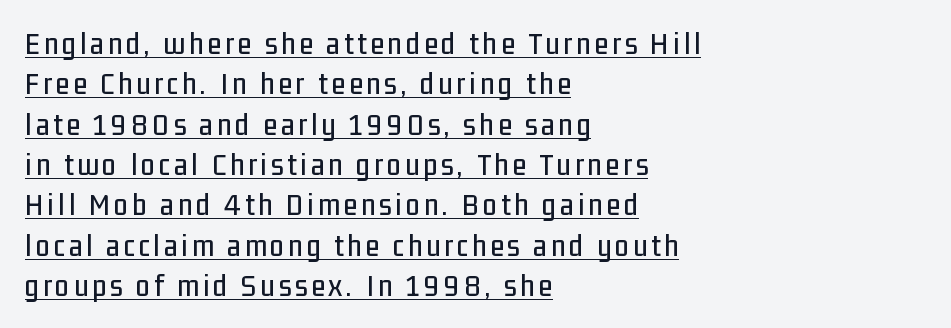
The axis of the letterforms is exactly vertical. Observe the absence of serifs on each vertical stroke in this sample. Proportional: the letters do not fall into vertical columns. The face used here appears with an underline applied. Visually the block forms a straight wall on the left and a jagged coastline on the right. A normal amount of white space separates one row of letters from the next.
